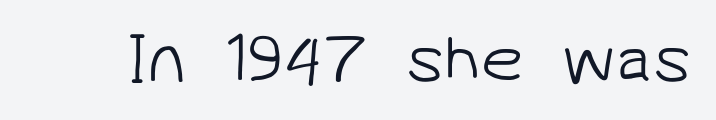
{"serif": "no", "bold": "no", "weight": "light", "width": "normal", "stroke_contrast": "low", "x_height": "medium", "monospaced": "no", "underline": "no", "letter_spacing": "normal", "letter_spacing_em": 0.0, "glyph_px": 69}
